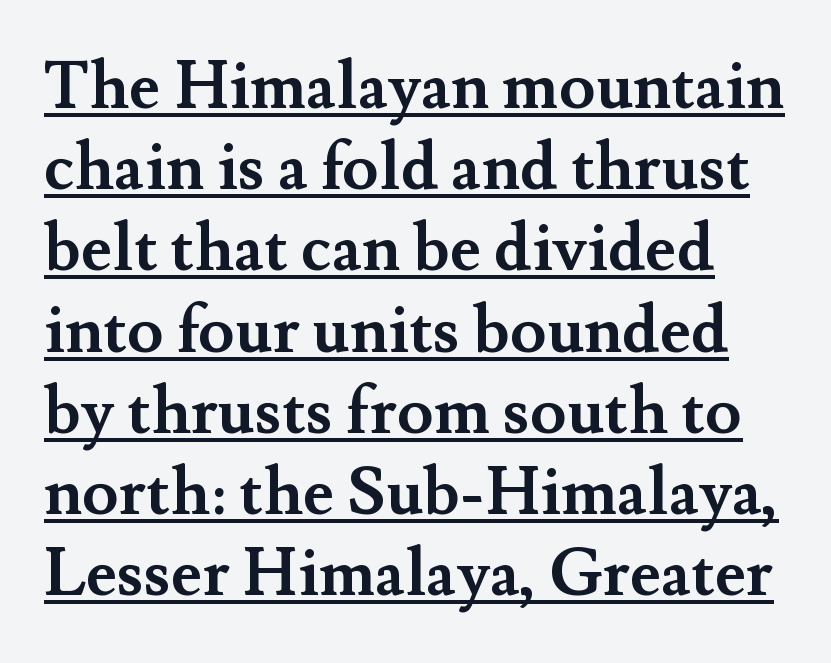
The image shows 66 px semibold serif type, upright; set line spacing 1.23x, normal letter spacing, underlined; medium stroke contrast and a small x-height.
